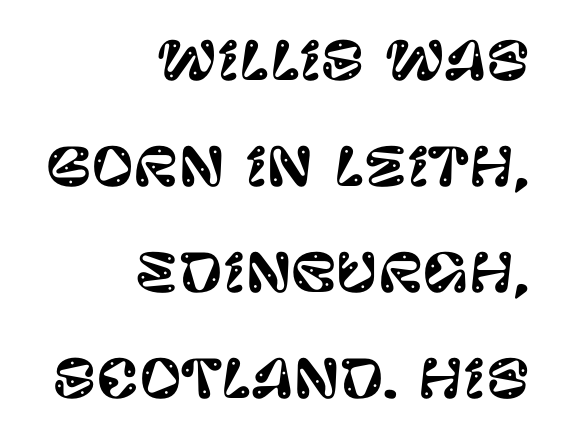
Any mark beneath the type? The region is blank. In terms of letterform style, serifs are entirely absent. The paragraph shown leans on its right margin. Students, note that the glyphs here touch the page at normal intervals. Character widths vary here, with narrow letters taking less room than wide ones.
